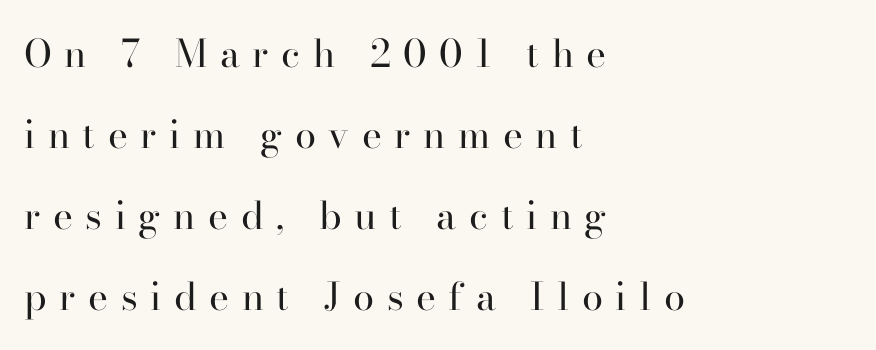
{"serif": "yes", "italic": "no", "bold": "no", "weight": "regular", "width": "normal", "stroke_contrast": "high", "x_height": "small", "monospaced": "no", "underline": "no", "align": "left", "line_spacing": "loose", "line_spacing_ratio": 2.13, "letter_spacing": "wide", "letter_spacing_em": 0.33, "glyph_px": 38}
